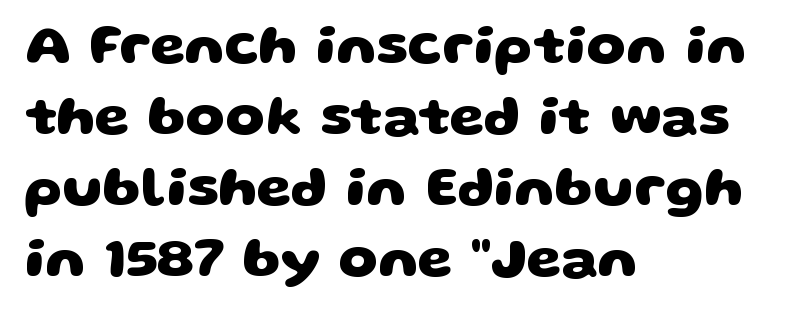
The image shows 56 px heavy, wide sans-serif type; set left-aligned, normal line spacing (1.27x), normal letter spacing, not underlined; low stroke contrast and a large x-height.
